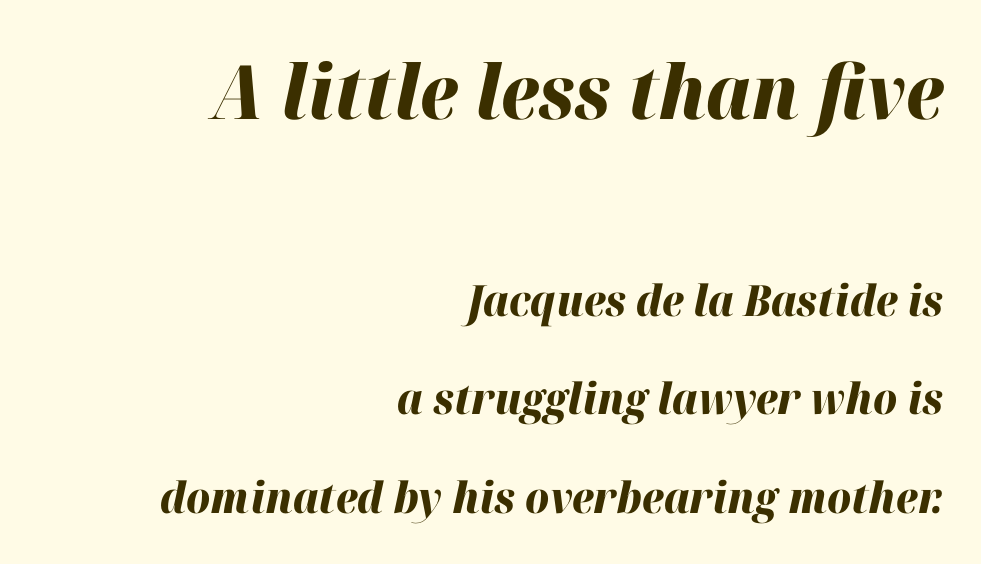
Proportional: the letters do not fall into vertical columns. The zone under the glyphs is completely vacant. The ragged edge is on the left, which tells us the setting is flush right. Airy leading.
